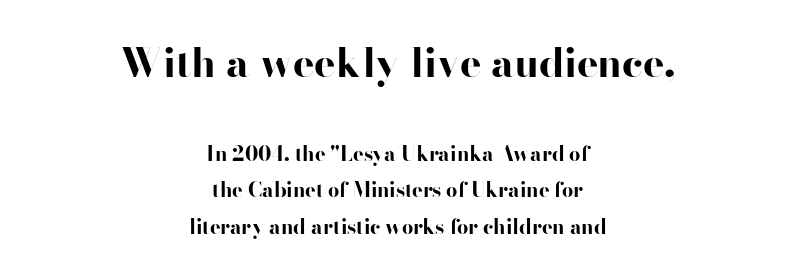
{"serif": "no", "italic": "no", "bold": "yes", "weight": "bold", "width": "wide", "stroke_contrast": "high", "x_height": "small", "monospaced": "no", "underline": "no", "align": "center", "line_spacing_ratio": 1.84, "letter_spacing": "normal", "letter_spacing_em": 0.0, "larger_block": "first", "size_ratio": 2.0, "glyph_px": 40}
